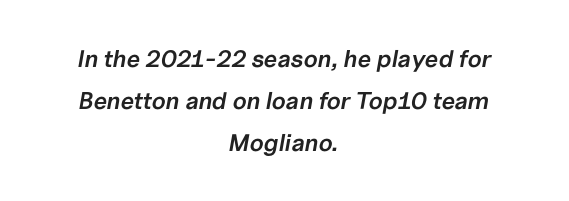
Q: Is the text bold? A: Semi-bold.
Q: Is the text italic (slanted)? A: Yes, it leans right by about 10 degrees.
Q: Is the text underlined? A: No.
Q: How is the paragraph aligned? A: Centered.
Q: Is the spacing between letters normal or unusually wide? A: Normal.
